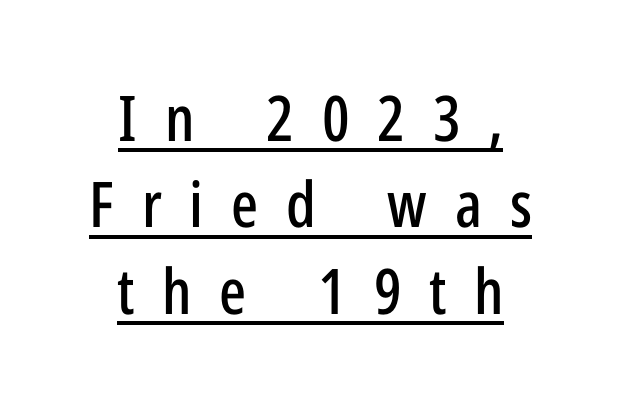
The rendering shows plain stroke endings on the letterforms — a sans-serif design. Compared with typical body copy, the letter spacing here is much looser. The lines sit at an ordinary, default distance from one another. Do the characters align in a grid? No, the font is proportional.
